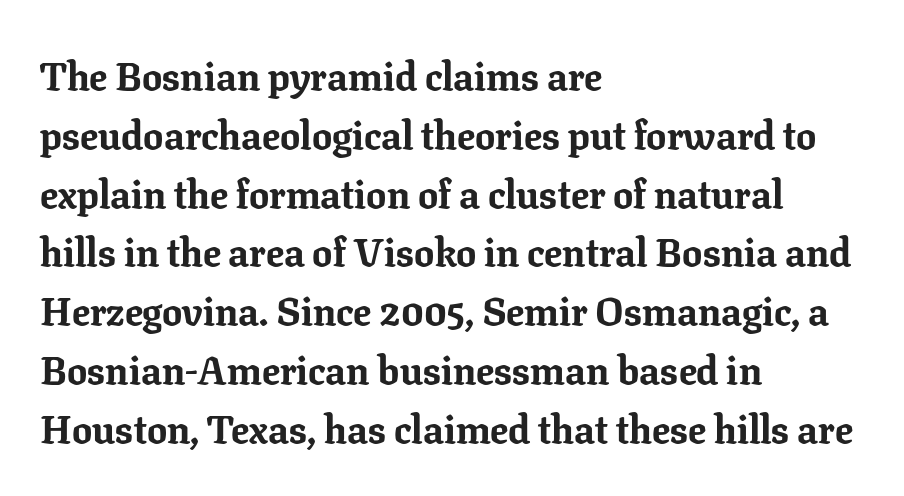
The image shows 40 px bold serif type, upright; set left-aligned, normal line spacing (1.47x), normal letter spacing, not underlined; low stroke contrast and a medium x-height.
